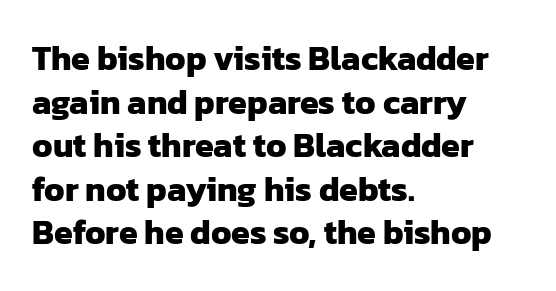
{"serif": "no", "bold": "yes", "weight": "heavy", "width": "normal", "stroke_contrast": "low", "x_height": "medium", "monospaced": "no", "underline": "no", "align": "left", "line_spacing": "normal", "line_spacing_ratio": 1.28, "letter_spacing": "normal", "letter_spacing_em": 0.0, "glyph_px": 34}
